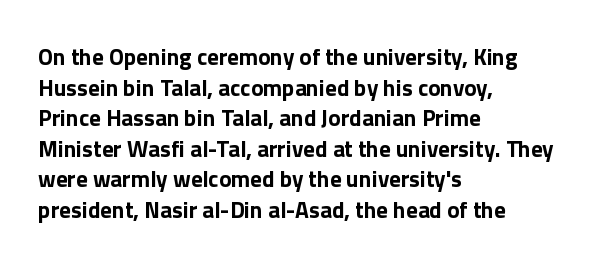
{"italic": "no", "bold": "yes", "underline": "no", "align": "left", "line_spacing": "normal", "line_spacing_ratio": 1.33, "letter_spacing": "normal", "letter_spacing_em": 0.0, "glyph_px": 23}
